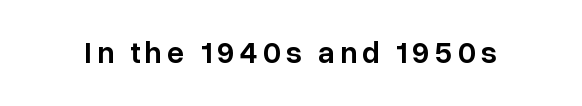
Q: Is the text bold? A: Semi-bold.
Q: Is the text italic (slanted)? A: No, it is upright.
Q: Is the typeface a serif or a sans-serif typeface? A: Sans-serif.
Q: Is the text underlined? A: No.
Q: Width (condensed, normal, or wide)? A: Normal.
Q: Stroke contrast? A: Low.
Q: x-height? A: Medium.
Q: Monospaced? A: No.
